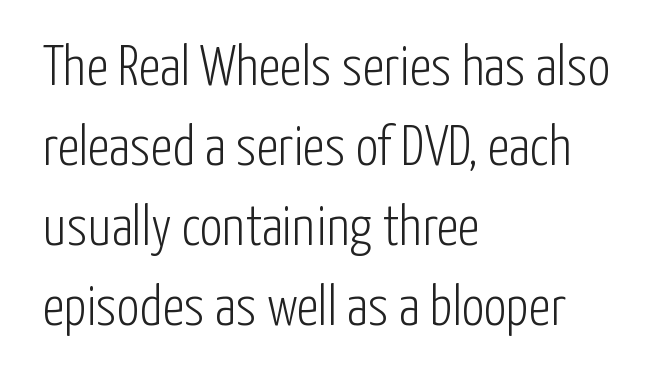
A sans-serif font was chosen for this passage. The specimen reads as upright at a glance. Words appear dense and cohesive because spacing is normal. If you measured baseline to baseline, you'd find a middling distance.
